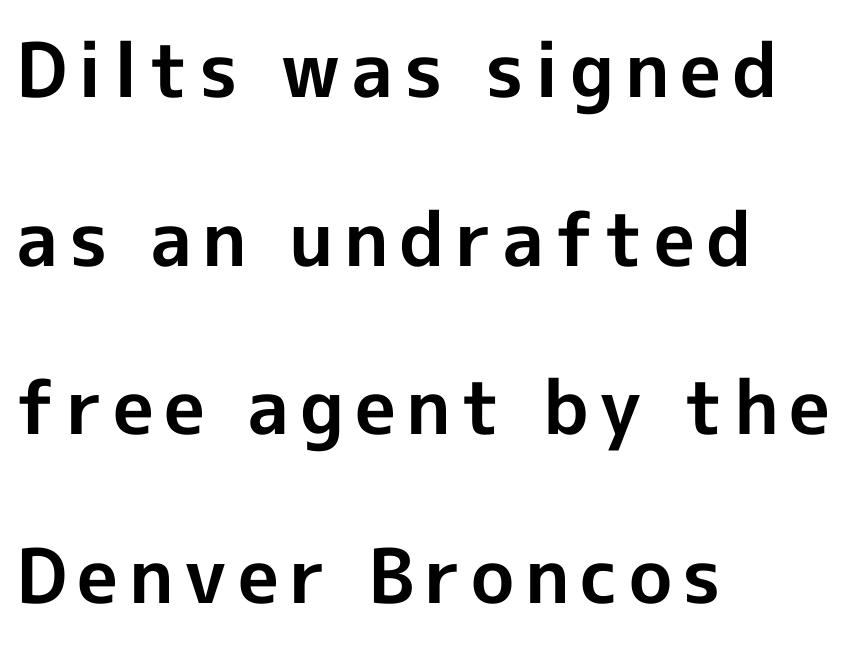
The image shows 75 px bold sans-serif type, upright; set left-aligned, loose line spacing (2.25x), not underlined; a medium x-height.
